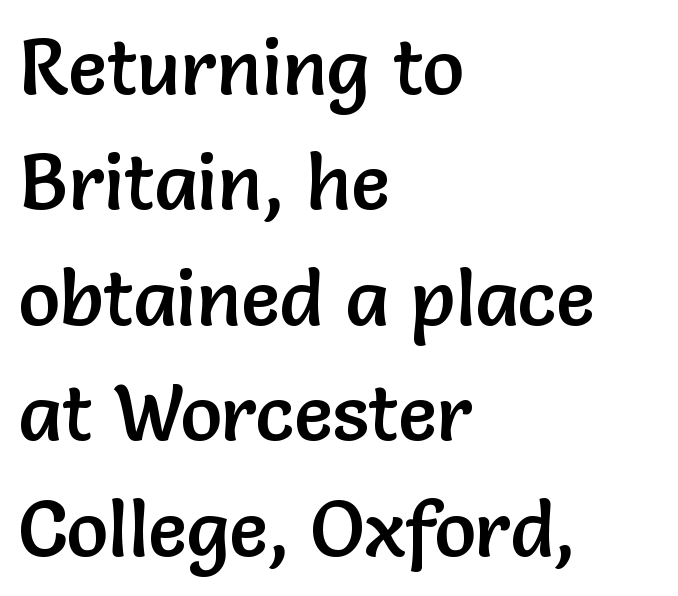
Q: Is the text italic (slanted)? A: No, it is upright.
Q: Is the typeface a serif or a sans-serif typeface? A: Sans-serif.
Q: Is the text underlined? A: No.
Q: How is the paragraph aligned? A: Left-aligned.
Q: Is the spacing between letters normal or unusually wide? A: Normal.
Q: Is the spacing between lines tight, normal or loose? A: Normal.
Q: Width (condensed, normal, or wide)? A: Normal.
Q: Stroke contrast? A: Low.
Q: x-height? A: Medium.
Q: Monospaced? A: No.
